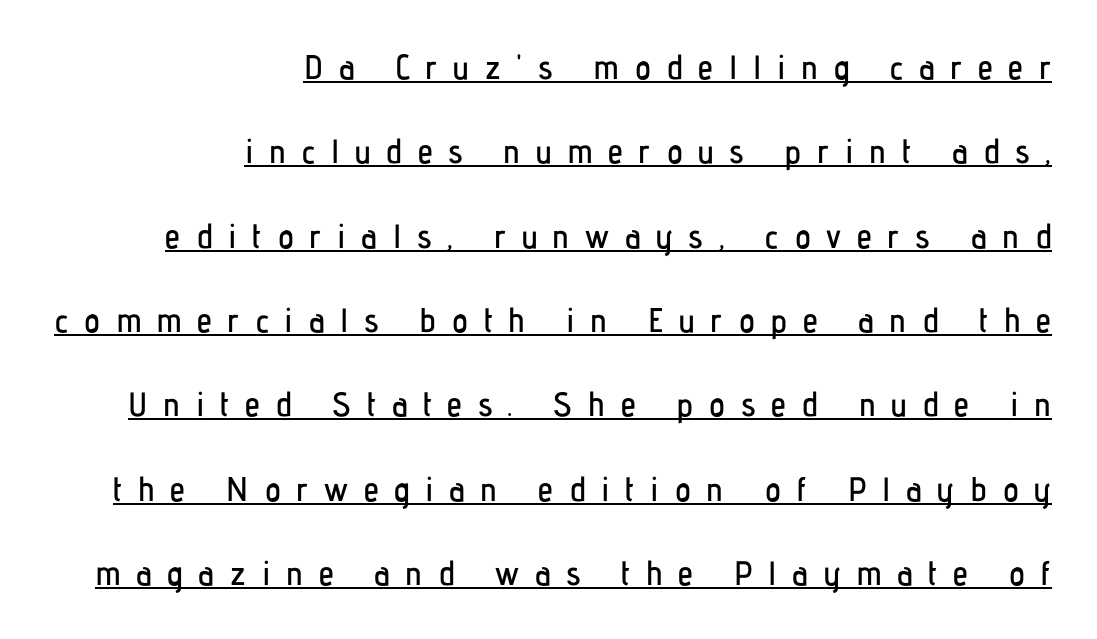
{"serif": "no", "italic": "no", "width": "condensed", "stroke_contrast": "low", "x_height": "medium", "monospaced": "no", "underline": "yes", "align": "right", "line_spacing": "loose", "line_spacing_ratio": 2.48, "letter_spacing": "wide", "letter_spacing_em": 0.46, "glyph_px": 34}
